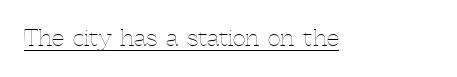
{"italic": "no", "bold": "no", "underline": "yes", "letter_spacing": "normal", "letter_spacing_em": 0.0, "glyph_px": 22}
